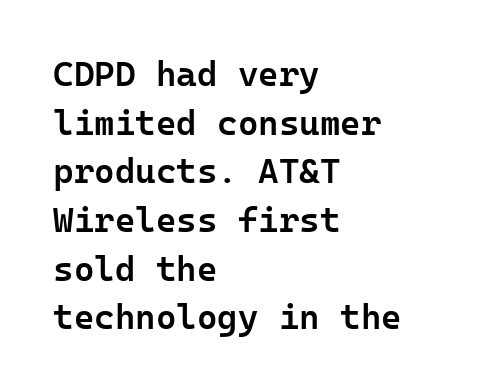
Q: Is the text bold? A: Semi-bold.
Q: Is the text italic (slanted)? A: No, it is upright.
Q: Is the typeface a serif or a sans-serif typeface? A: Sans-serif.
Q: Is the text underlined? A: No.
Q: How is the paragraph aligned? A: Left-aligned.
Q: Is the spacing between letters normal or unusually wide? A: Normal.
Q: Is the spacing between lines tight, normal or loose? A: Normal.
Q: Width (condensed, normal, or wide)? A: Normal.
Q: Stroke contrast? A: Low.
Q: x-height? A: Medium.
